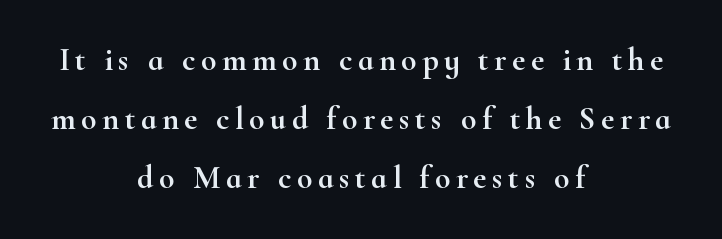
The image shows 32 px wide serif type, upright; set centered, line spacing 1.85x, not underlined; high stroke contrast and a small x-height.
